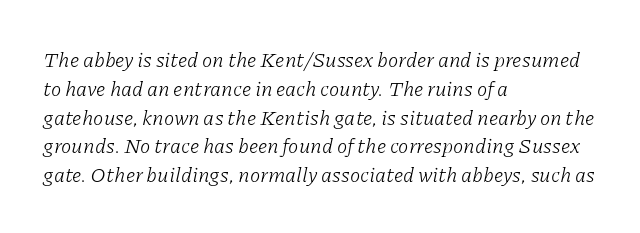
The image shows 21 px text type, italic (leaning right); set left-aligned, normal line spacing (1.37x), normal letter spacing, not underlined.
